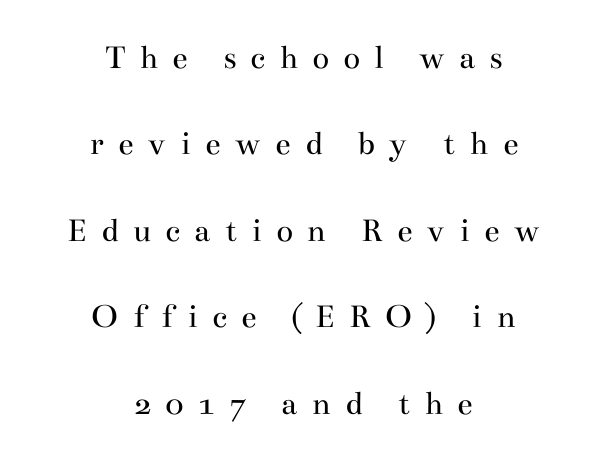
{"serif": "yes", "italic": "no", "bold": "no", "weight": "regular", "width": "wide", "stroke_contrast": "medium", "x_height": "small", "monospaced": "no", "underline": "no", "align": "center", "line_spacing": "loose", "line_spacing_ratio": 2.47, "letter_spacing": "wide", "letter_spacing_em": 0.4, "glyph_px": 35}
